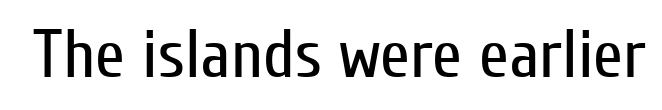
The glyphs are unaccompanied by any horizontal stroke below them. You can tell from the bare stems that sans-serif type was used. Style check: upright. Each word holds together tightly as a unit, with standard inter-letter gaps. Varying glyph widths throughout — classic text-font behaviour. Is this a heavy cut? Hardly; it is regular or lighter.
